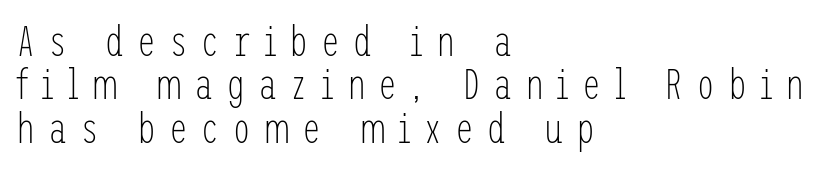
Every row of glyphs begins at an identical x-position on the left. No feet cap the strokes, marking this as sans-serif type. Each word looks stretched out because of the extra space between its letters. Just letters on the line, the space beneath them empty. The line-height multiplier appears low, near solid setting. Does the lettering tilt? It doesn't — this is upright.
